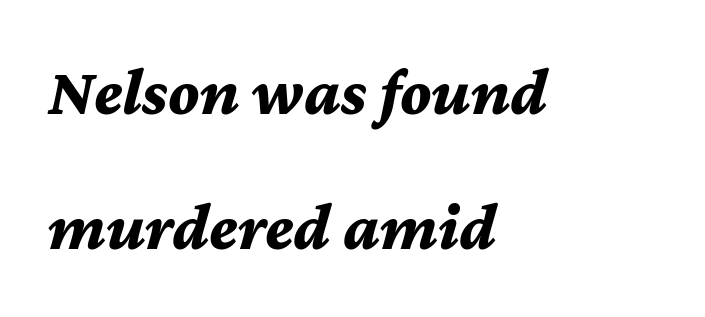
Q: Is the text bold? A: Yes.
Q: Is the text italic (slanted)? A: Yes, it leans right by about 12 degrees.
Q: Is the text underlined? A: No.
Q: How is the paragraph aligned? A: Left-aligned.
Q: Is the spacing between letters normal or unusually wide? A: Normal.
Q: Is the spacing between lines tight, normal or loose? A: Loose.
Q: Width (condensed, normal, or wide)? A: Normal.
Q: Stroke contrast? A: Medium.
Q: x-height? A: Medium.
Q: Monospaced? A: No.
